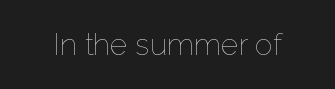
Q: Is the text bold? A: No.
Q: Is the text italic (slanted)? A: No, it is upright.
Q: Is the text underlined? A: No.
Q: Is the spacing between letters normal or unusually wide? A: Normal.
Q: Width (condensed, normal, or wide)? A: Normal.
Q: Stroke contrast? A: Low.
Q: x-height? A: Medium.
Q: Monospaced? A: No.
